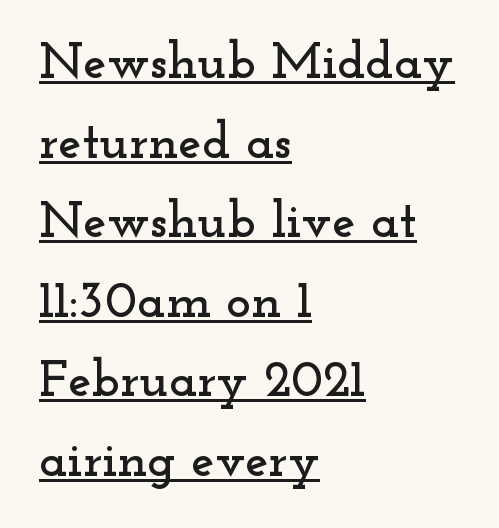
The image shows 52 px wide serif type, upright; set left-aligned, normal line spacing (1.53x), normal letter spacing, underlined; low stroke contrast and a small x-height.
